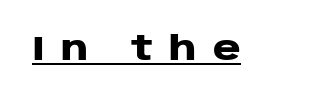
These lines carry a lot of weight — the face is fully bold. Letterform terminals end flat and unadorned throughout the passage. Is the letter spacing exaggerated? Yes — the characters are pushed far apart. Is this a fixed-width face? No — the glyphs have proportional, varying widths. Italic: no, the glyphs are upright roman. Beneath each row of characters lies a ruled line.
